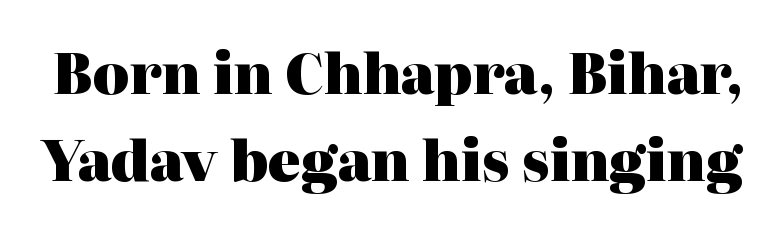
Glyph-to-glyph distance matches everyday printed text. Descender tails drop into unmarked territory. Check where the strokes stop: tiny serifs finish them off. Note the varied advance widths — an 'i' is clearly narrower than an 'm'. These lines were composed using upright roman letters. Strong, thick strokes mark this as bold type.
